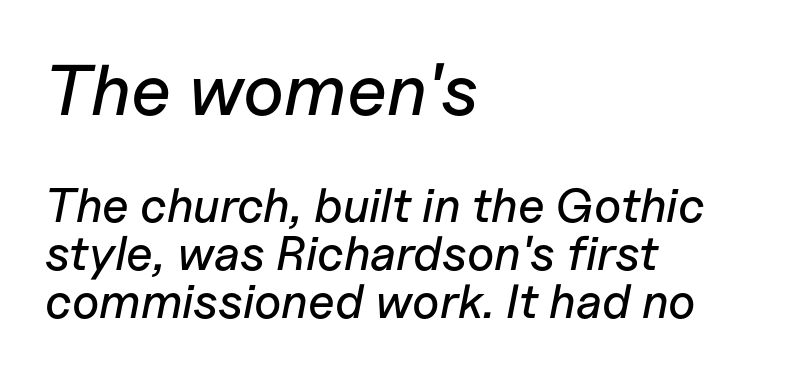
Each letter keeps its own natural width here, so spacing adapts to shape. Students, note that the glyphs here touch the page at normal intervals. Quick note: underline off. Observe the lean: these are italic letterforms. The more generous point size was reserved for the upper chunk. Each new line begins almost immediately beneath the previous one.
